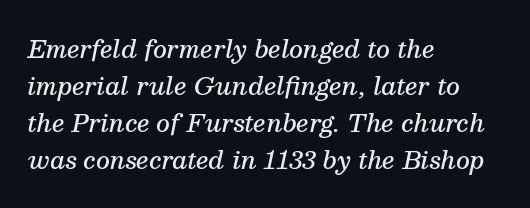
The image shows 24 px text type, italic (leaning right); set left-aligned, normal line spacing (1.54x), normal letter spacing, not underlined.
